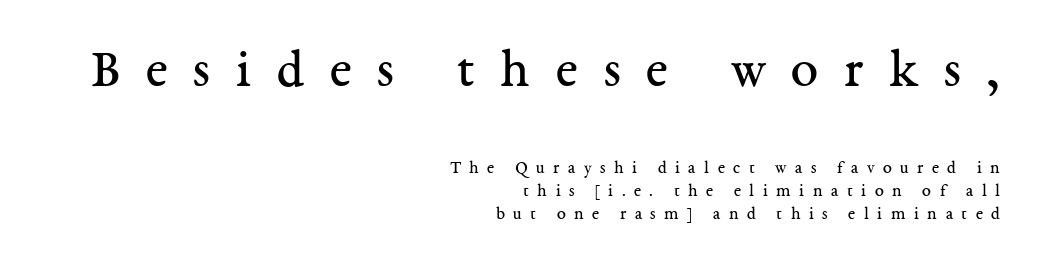
{"serif": "yes", "italic": "no", "bold": "no", "weight": "regular", "width": "normal", "stroke_contrast": "medium", "x_height": "medium", "monospaced": "no", "underline": "no", "align": "right", "line_spacing": "normal", "line_spacing_ratio": 1.26, "letter_spacing": "wide", "letter_spacing_em": 0.47, "larger_block": "first", "size_ratio": 3.06, "glyph_px": 55}
